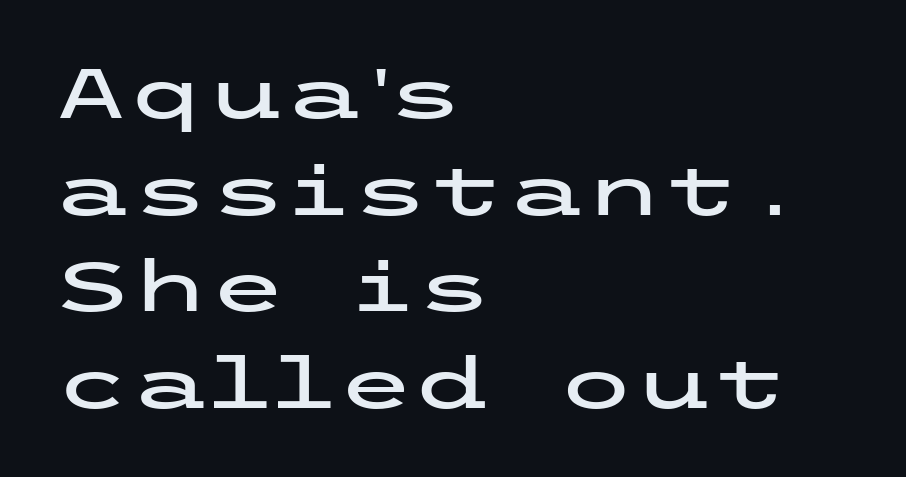
The image shows 71 px wide sans-serif type, upright; set left-aligned, normal line spacing (1.36x), normal letter spacing, not underlined; low stroke contrast and a medium x-height.
